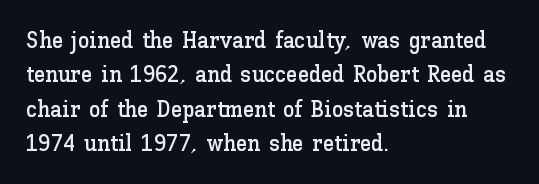
The specimen omits any rule beneath the text block's lines. The line-height multiplier appears to be the usual default. Posture: upright roman. The letters sit at their default tracking, neither squeezed nor spread.
